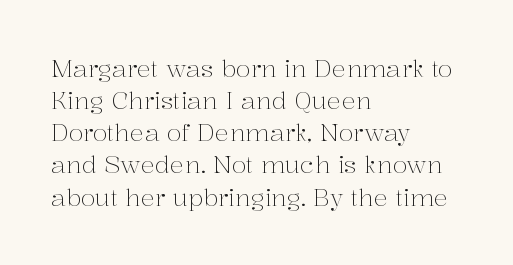
{"italic": "no", "bold": "no", "underline": "no", "align": "left", "line_spacing": "normal", "line_spacing_ratio": 1.34, "letter_spacing": "normal", "letter_spacing_em": 0.0, "glyph_px": 24}
